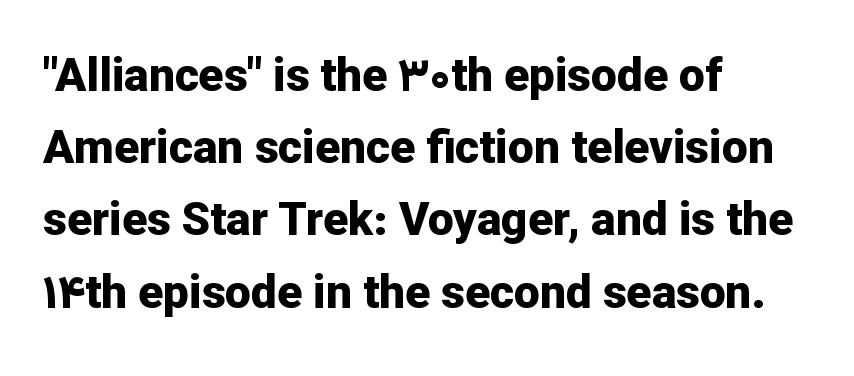
The image shows 46 px bold sans-serif type, upright; set left-aligned, normal line spacing (1.57x), normal letter spacing, not underlined; low stroke contrast and a medium x-height.
